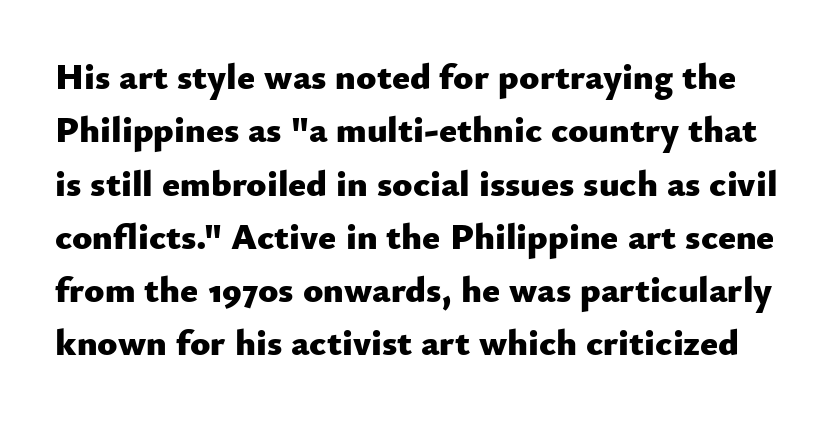
The image shows 37 px heavy sans-serif type, upright; set normal line spacing (1.44x), normal letter spacing, not underlined; low stroke contrast and a small x-height.
